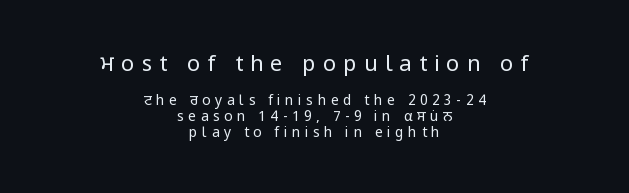
{"italic": "no", "bold": "no", "underline": "no", "align": "center", "line_spacing": "tight", "line_spacing_ratio": 1.12, "letter_spacing": "wide", "letter_spacing_em": 0.32, "larger_block": "first", "size_ratio": 1.57, "glyph_px": 22}
